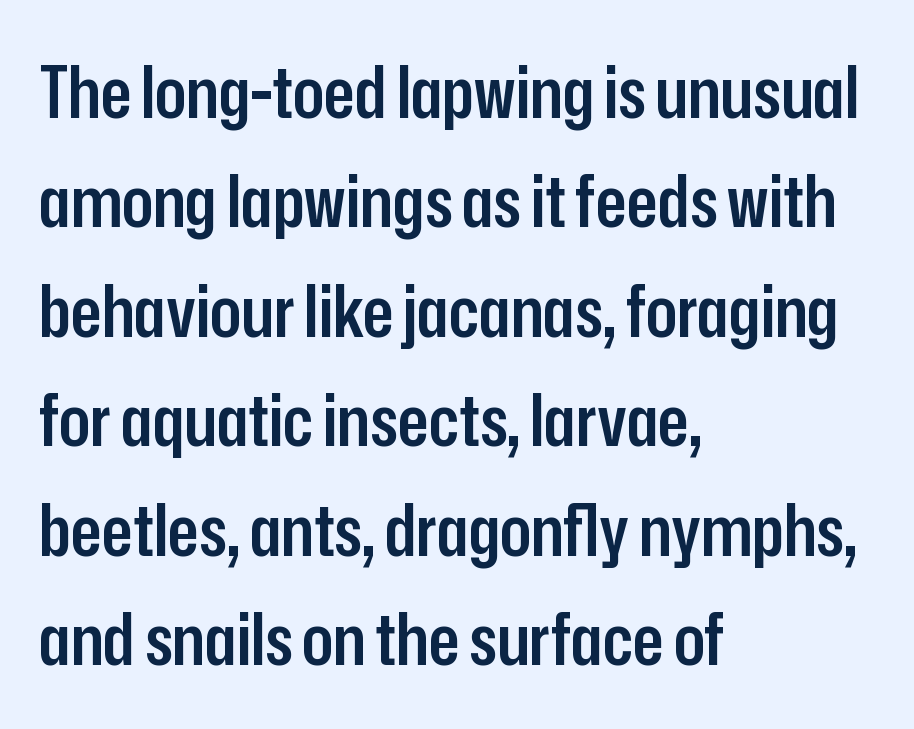
Set as a demibold, roughly 600 on the weight scale. Notice how descenders clear the ascenders below comfortably — that's standard leading. Character widths vary here, with narrow letters taking less room than wide ones. The tracking reads as untouched default to a designer's eye.
